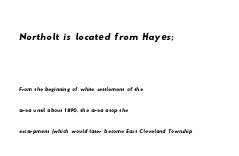
Q: Is the text underlined? A: No.
Q: How is the paragraph aligned? A: Left-aligned.
Q: Is the spacing between letters normal or unusually wide? A: Normal.
Q: Is the spacing between lines tight, normal or loose? A: Normal.
Q: Which block of text is set in a larger size, the first (top) or the second (bottom)? A: The first (top) one.
